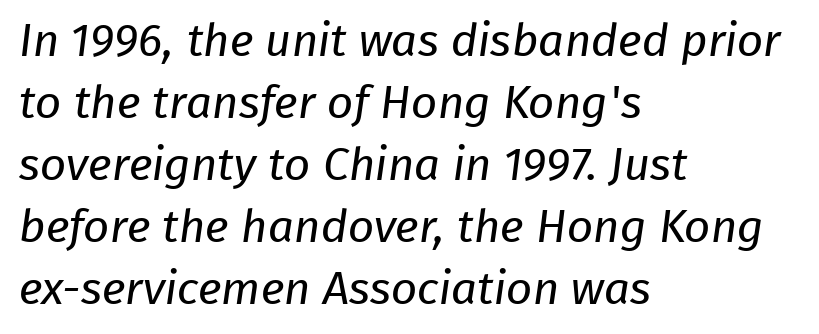
This block has exactly the height ordinary leading produces. Are there feet on the stems? There aren't — it's a sans. The rendering uses natural spacing where letterforms have individual widths. A clean baseline with only descenders dipping below it. Between one letter and the next there's only the usual sliver of space.
